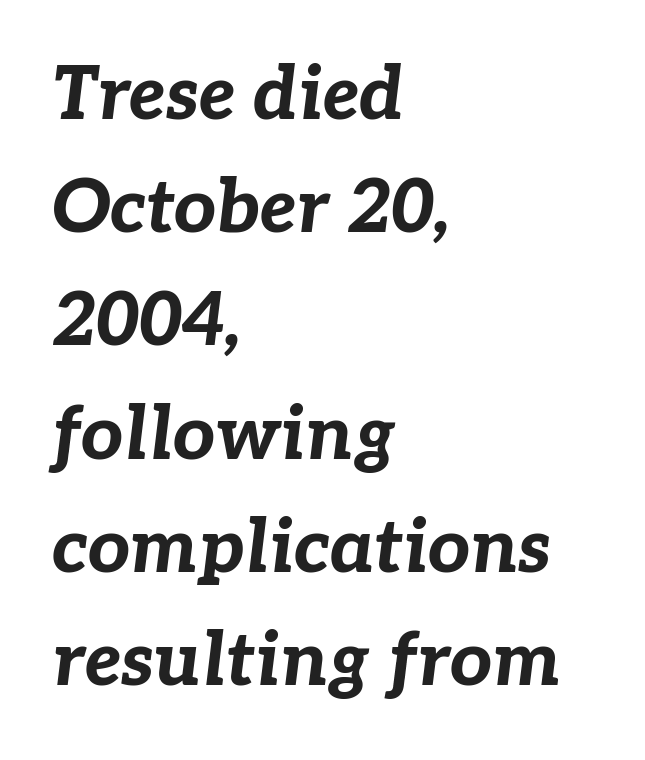
{"italic": "yes", "lean": "right", "slant_degrees": 7, "bold": "yes", "weight": "bold", "width": "normal", "stroke_contrast": "low", "x_height": "medium", "monospaced": "no", "underline": "no", "align": "left", "line_spacing": "normal", "line_spacing_ratio": 1.53, "letter_spacing": "normal", "letter_spacing_em": 0.0, "glyph_px": 74}
